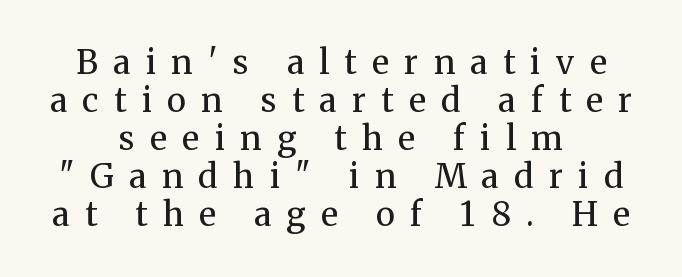
The typography opts for an upright posture over an oblique one. Check the space under the baseline: it is left empty. The letters advance in unequal steps, a hallmark of proportional type. Are there feet on the stems? There are — it's a serif.
